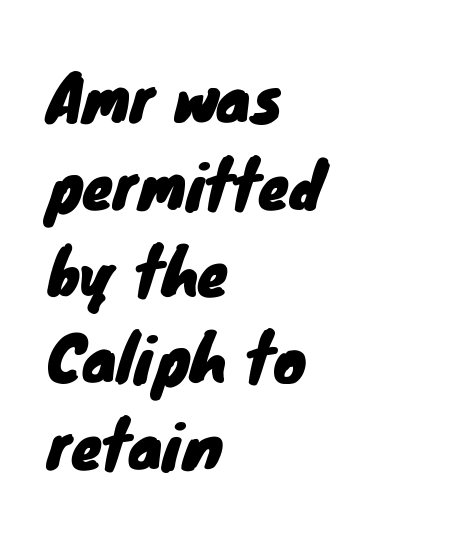
The image shows 62 px sans-serif type; set left-aligned, normal line spacing (1.4x), normal letter spacing, not underlined; low stroke contrast and a small x-height.
